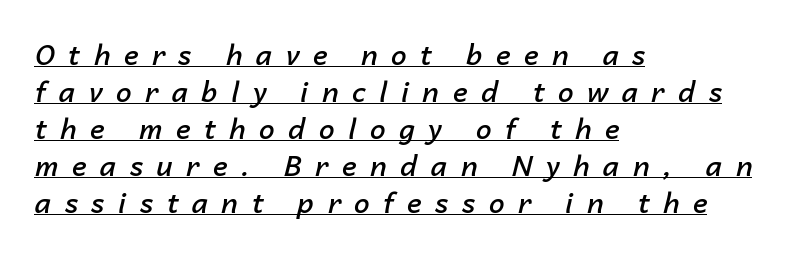
Q: Is the text bold? A: Semi-bold.
Q: Is the text italic (slanted)? A: Yes, it leans right by about 14 degrees.
Q: Is the text underlined? A: Yes.
Q: How is the paragraph aligned? A: Left-aligned.
Q: Is the spacing between letters normal or unusually wide? A: Unusually wide.
Q: Is the spacing between lines tight, normal or loose? A: Normal.
Q: Width (condensed, normal, or wide)? A: Normal.
Q: Stroke contrast? A: Low.
Q: x-height? A: Medium.
Q: Monospaced? A: No.
